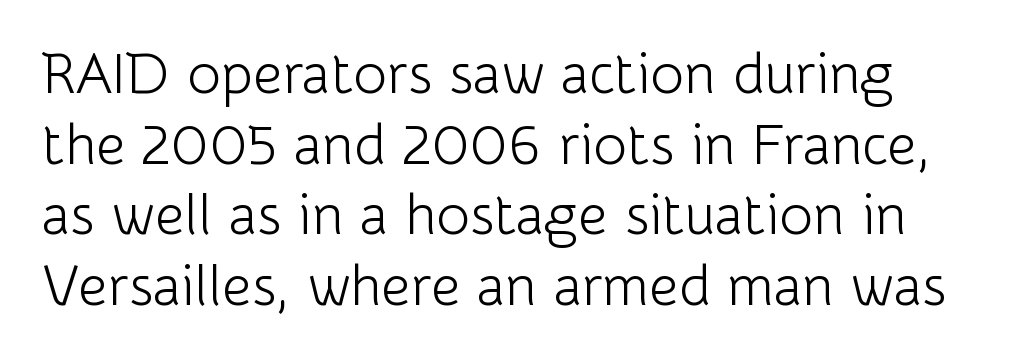
The letterforms sit shoulder to shoulder at normal distance. Stroke mass is kept to a normal reading level or below. This sample has the flowing, uneven cadence of proportional lettering. These lines are composed in type without serifs.
